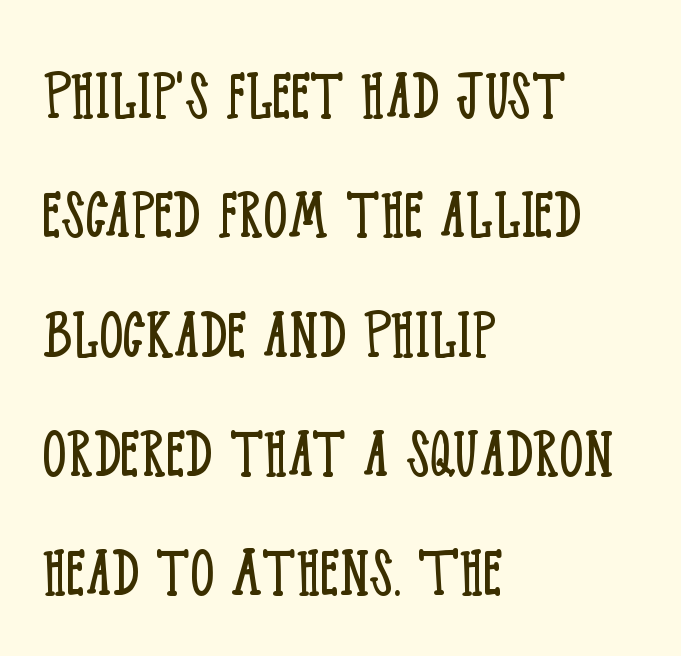
The image shows 76 px light, condensed serif type, upright; set left-aligned, normal line spacing (1.57x), normal letter spacing, not underlined; low stroke contrast and a large x-height.
